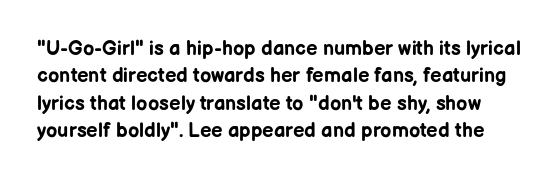
{"italic": "no", "bold": "yes", "underline": "no", "line_spacing": "normal", "line_spacing_ratio": 1.37, "letter_spacing": "normal", "letter_spacing_em": 0.0, "glyph_px": 20}
